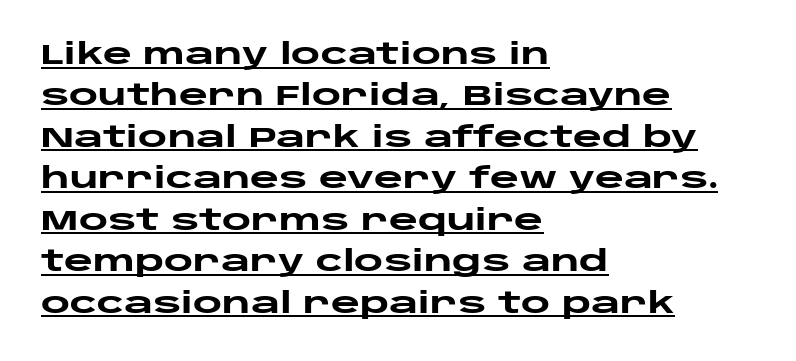
The image shows 28 px heavy, wide sans-serif type, upright; set left-aligned, normal line spacing (1.48x), normal letter spacing, underlined; low stroke contrast and a large x-height.
